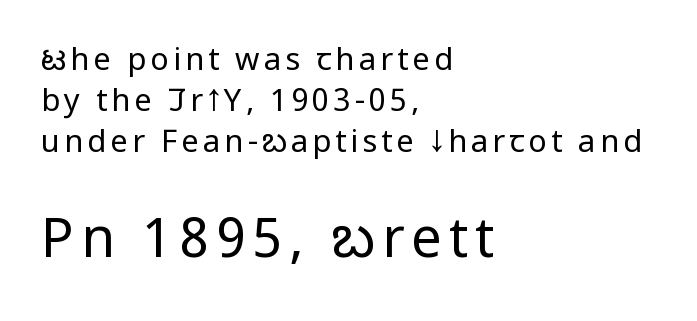
Q: Is the text bold? A: No.
Q: Is the text italic (slanted)? A: No, it is upright.
Q: Is the typeface a serif or a sans-serif typeface? A: Sans-serif.
Q: Is the text underlined? A: No.
Q: How is the paragraph aligned? A: Left-aligned.
Q: Is the spacing between lines tight, normal or loose? A: Normal.
Q: Which block of text is set in a larger size, the first (top) or the second (bottom)? A: The second (bottom) one.
Q: Width (condensed, normal, or wide)? A: Condensed.
Q: Stroke contrast? A: Low.
Q: x-height? A: Large.
Q: Monospaced? A: No.
